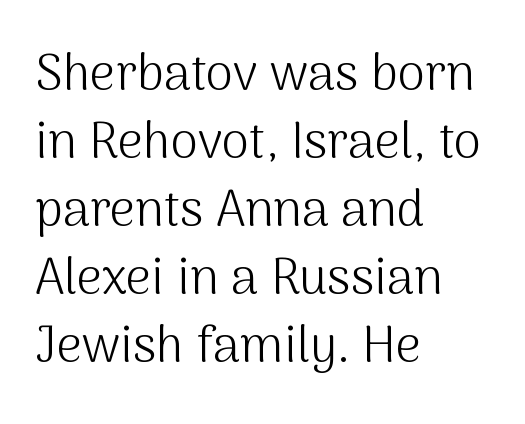
Q: Is the text bold? A: No.
Q: Is the text italic (slanted)? A: No, it is upright.
Q: Is the typeface a serif or a sans-serif typeface? A: Sans-serif.
Q: Is the text underlined? A: No.
Q: How is the paragraph aligned? A: Left-aligned.
Q: Is the spacing between letters normal or unusually wide? A: Normal.
Q: Is the spacing between lines tight, normal or loose? A: Normal.
Q: Width (condensed, normal, or wide)? A: Normal.
Q: Stroke contrast? A: Medium.
Q: x-height? A: Medium.
Q: Monospaced? A: No.
